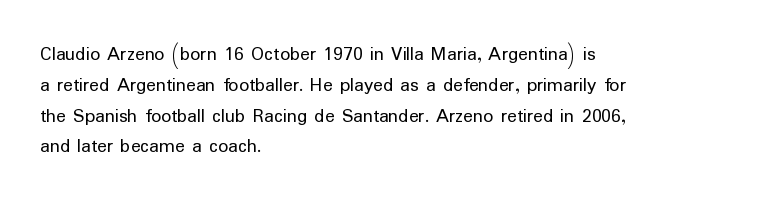
{"italic": "no", "bold": "no", "underline": "no", "align": "left", "line_spacing": "normal", "line_spacing_ratio": 1.54, "letter_spacing": "normal", "letter_spacing_em": 0.0, "glyph_px": 20}
